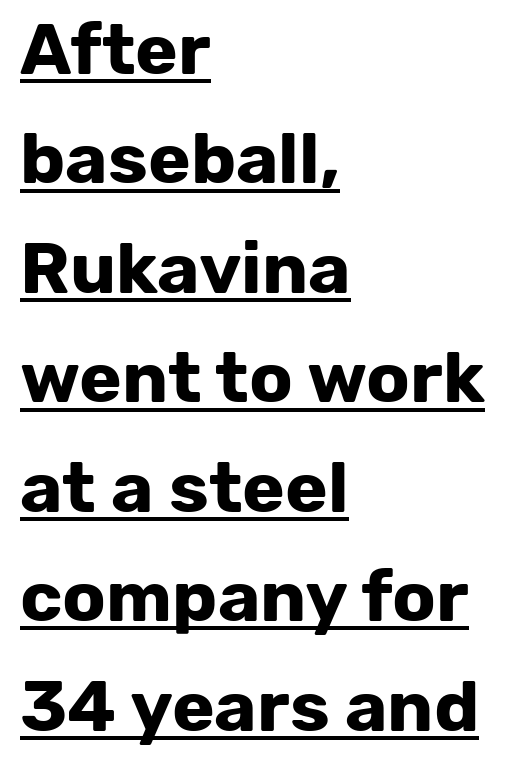
{"serif": "no", "italic": "no", "bold": "yes", "weight": "bold", "width": "normal", "stroke_contrast": "low", "x_height": "medium", "monospaced": "no", "underline": "yes", "align": "left", "line_spacing": "normal", "line_spacing_ratio": 1.52, "letter_spacing": "normal", "letter_spacing_em": 0.0, "glyph_px": 72}
